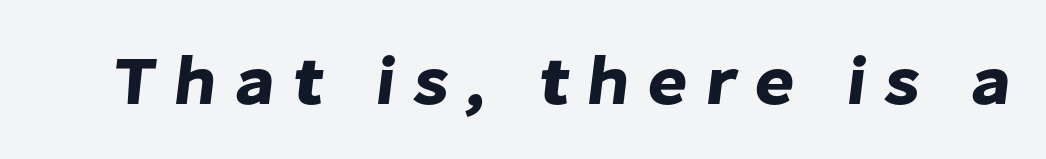
{"serif": "no", "width": "normal", "stroke_contrast": "low", "x_height": "medium", "monospaced": "no", "underline": "no", "letter_spacing": "wide", "letter_spacing_em": 0.25, "glyph_px": 69}
